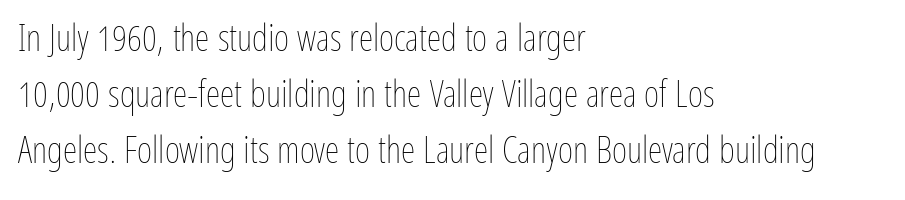
{"italic": "no", "bold": "no", "weight": "thin", "width": "condensed", "stroke_contrast": "low", "x_height": "medium", "monospaced": "no", "underline": "no", "align": "left", "line_spacing": "normal", "line_spacing_ratio": 1.52, "letter_spacing": "normal", "letter_spacing_em": 0.0, "glyph_px": 37}
